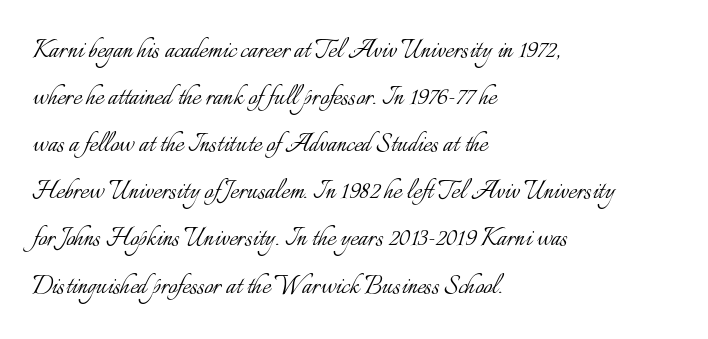
The rendering uses natural spacing where letterforms have individual widths. This rendering leaves character spacing at its baseline value. A light-to-regular cut is what we see here.
